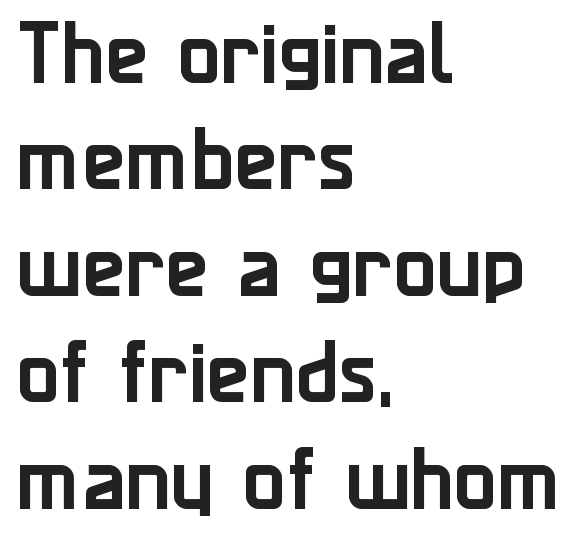
{"serif": "no", "italic": "no", "width": "normal", "stroke_contrast": "low", "x_height": "medium", "monospaced": "no", "underline": "no", "align": "left", "line_spacing": "normal", "line_spacing_ratio": 1.5, "letter_spacing": "normal", "letter_spacing_em": 0.0, "glyph_px": 71}
